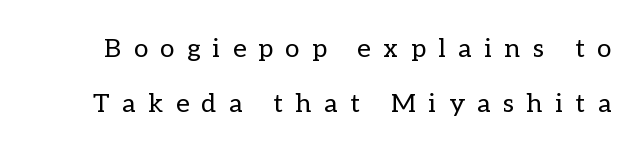
Q: Is the text bold? A: No.
Q: Is the text italic (slanted)? A: No, it is upright.
Q: Is the text underlined? A: No.
Q: Is the spacing between letters normal or unusually wide? A: Unusually wide.
Q: Is the spacing between lines tight, normal or loose? A: Loose.
